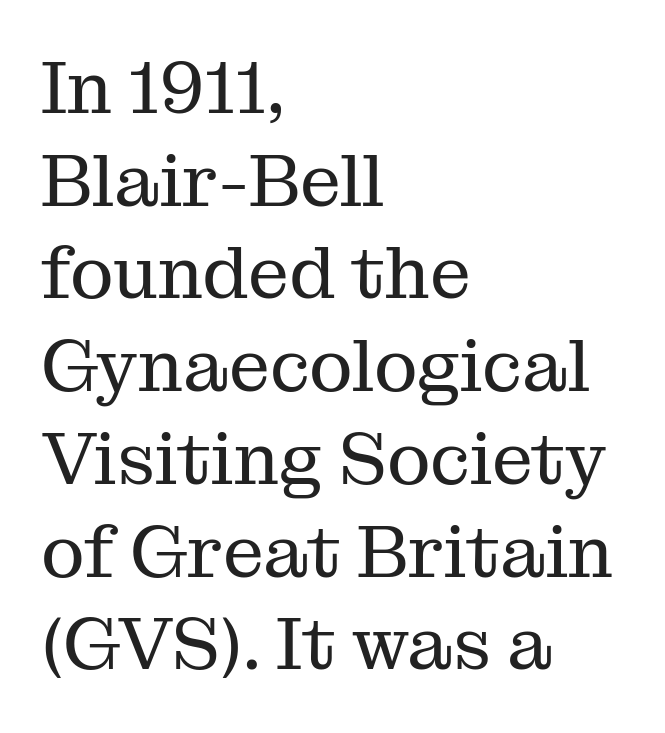
The image shows 73 px regular-weight serif type, upright; set left-aligned, normal line spacing (1.27x), normal letter spacing, not underlined; medium stroke contrast and a medium x-height.
